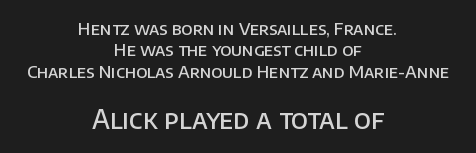
The image shows 26 px text type, upright; set centered, normal line spacing (1.26x), normal letter spacing, not underlined; the second (bottom) block is 1.53x larger.
